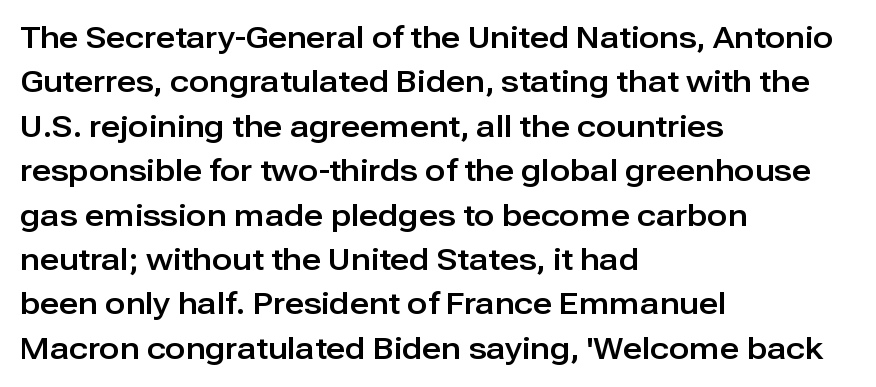
{"serif": "no", "italic": "no", "width": "normal", "stroke_contrast": "low", "x_height": "medium", "monospaced": "no", "underline": "no", "align": "left", "line_spacing": "normal", "line_spacing_ratio": 1.48, "letter_spacing": "normal", "letter_spacing_em": 0.0, "glyph_px": 30}
